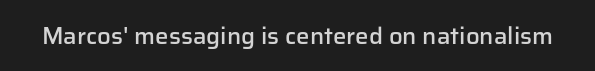
{"italic": "no", "bold": "semi", "underline": "no", "letter_spacing": "normal", "letter_spacing_em": 0.0, "glyph_px": 24}
